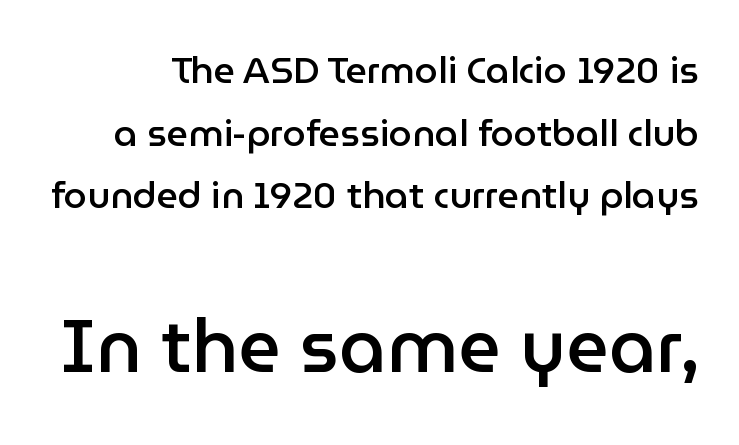
The image shows 74 px semibold sans-serif type, upright; set normal line spacing (1.69x), normal letter spacing, not underlined; the second (bottom) block is 2.0x larger; low stroke contrast and a medium x-height.
